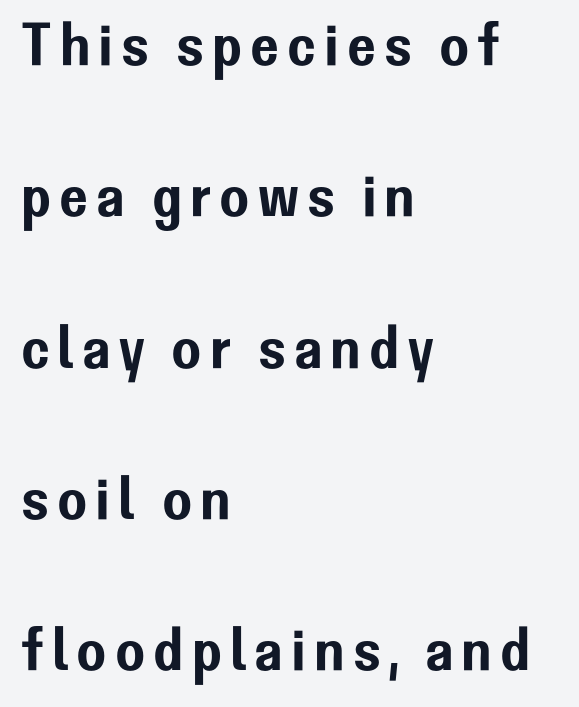
Every stem runs plumb, perpendicular to the baseline. Do the characters align in a grid? No, the font is proportional. The setting favours the left margin, as ordinary paragraphs usually do. This block would shrink considerably if given ordinary leading; it's expanded now.
